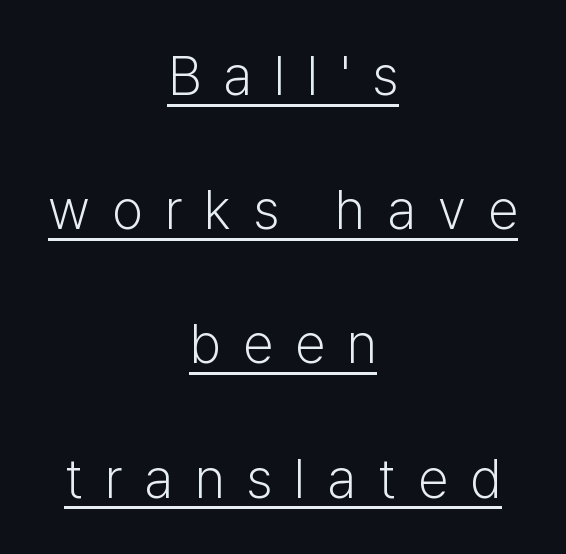
{"serif": "no", "italic": "no", "bold": "no", "weight": "light", "width": "normal", "stroke_contrast": "low", "x_height": "medium", "monospaced": "no", "underline": "yes", "align": "center", "line_spacing": "loose", "line_spacing_ratio": 2.44, "letter_spacing": "wide", "letter_spacing_em": 0.4, "glyph_px": 55}
